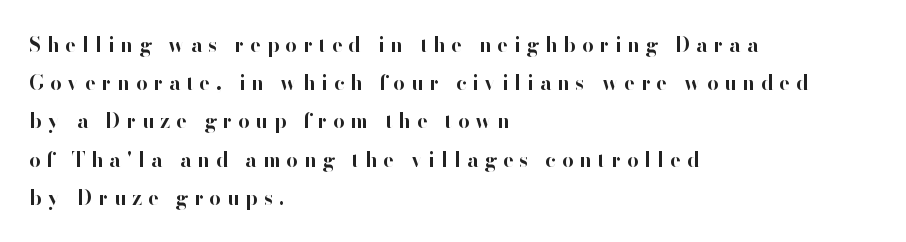
The image shows 20 px bold type, upright; set left-aligned, loose line spacing (1.91x), unusually wide letter spacing (+0.3 em), not underlined.
